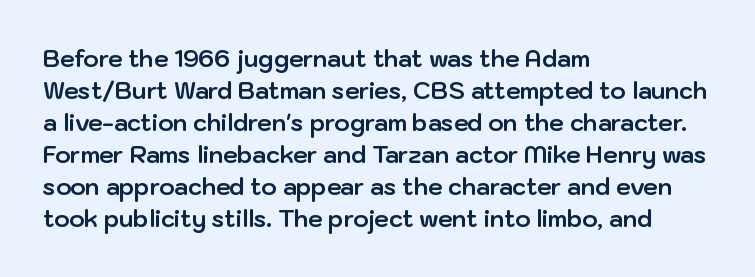
Compared with typical paragraphs, the rows here are spaced about the same. In terms of posture, this sample is upright. You'd pick this weight for a headline — it's a proper bold. Typeset ragged right — the left edge is the straight one.
